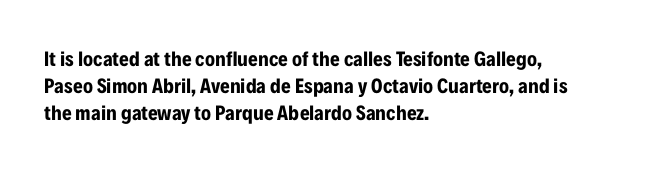
The image shows 21 px bold type, upright; set left-aligned, normal line spacing (1.29x), normal letter spacing, not underlined.
